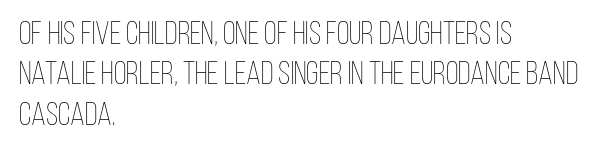
The strokes carry an ordinary text weight at most. It's the straight-up-and-down kind of type. The type is set solid horizontally, with unmodified tracking. Varying glyph widths throughout — classic text-font behaviour.
